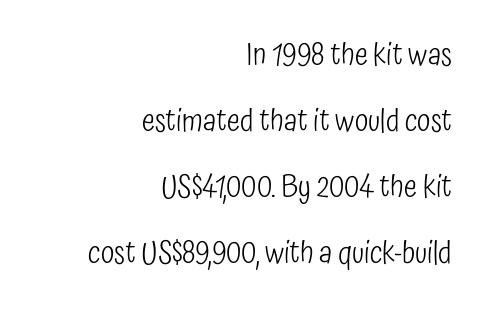
{"serif": "no", "italic": "no", "bold": "no", "weight": "light", "width": "condensed", "stroke_contrast": "low", "x_height": "medium", "monospaced": "no", "underline": "no", "align": "right", "line_spacing": "loose", "line_spacing_ratio": 2.13, "letter_spacing": "normal", "letter_spacing_em": 0.0, "glyph_px": 31}
